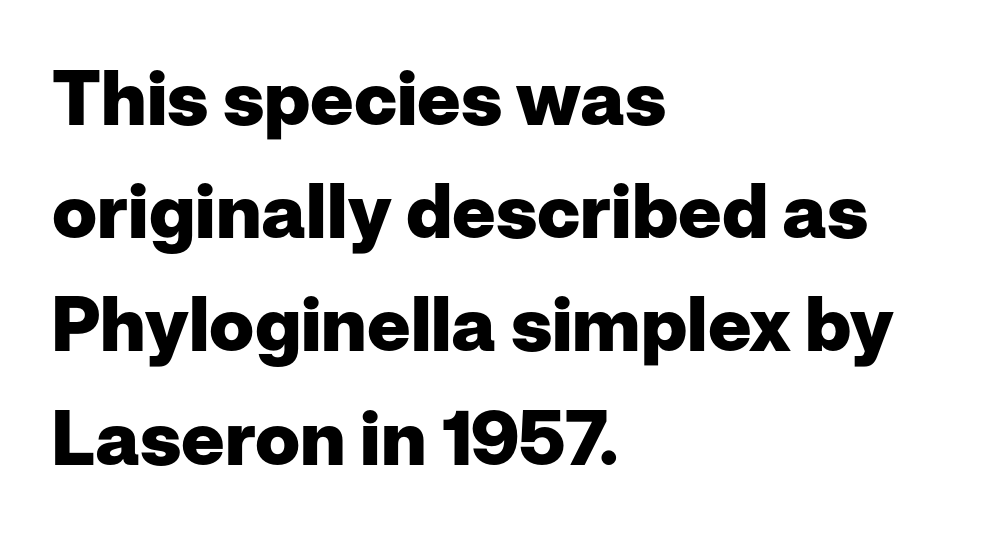
{"serif": "no", "italic": "no", "bold": "yes", "weight": "heavy", "width": "normal", "stroke_contrast": "low", "x_height": "medium", "monospaced": "no", "underline": "no", "align": "left", "line_spacing": "normal", "line_spacing_ratio": 1.51, "letter_spacing": "normal", "letter_spacing_em": 0.0, "glyph_px": 75}
